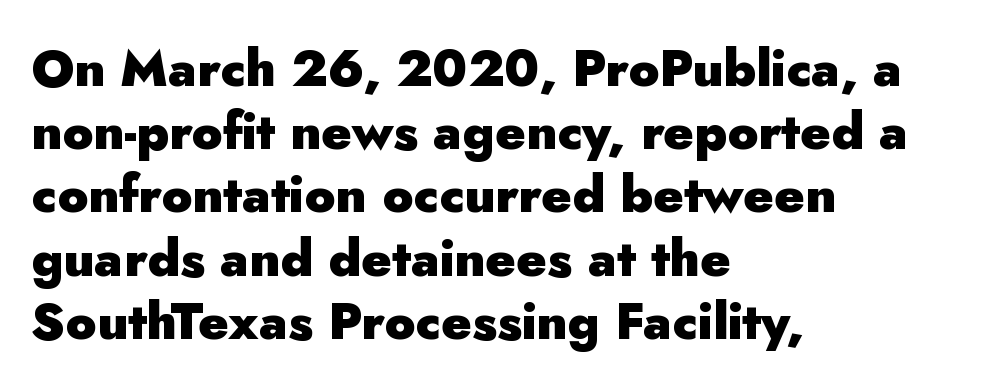
The passage shown is not underscored anywhere. Letter spacing: default. The letters stand upright; this is a roman face. Each letter keeps its own natural width here, so spacing adapts to shape. These lines carry a lot of weight — the face is fully bold. Observe the absence of serifs on each vertical stroke in this sample.
